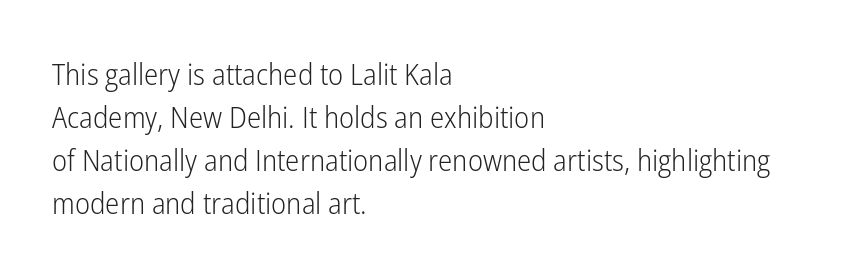
{"serif": "no", "italic": "no", "bold": "no", "weight": "light", "width": "condensed", "stroke_contrast": "low", "x_height": "medium", "monospaced": "no", "underline": "no", "align": "left", "line_spacing": "normal", "line_spacing_ratio": 1.43, "letter_spacing": "normal", "letter_spacing_em": 0.0, "glyph_px": 30}
